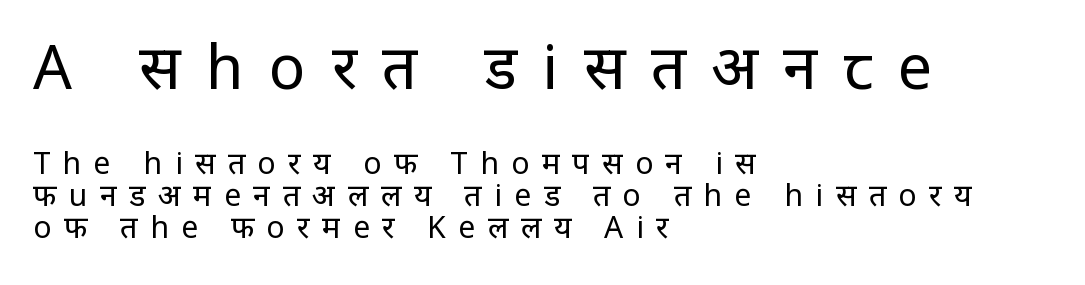
The image shows 61 px regular-weight, condensed sans-serif type, upright; set left-aligned, tight line spacing (1.06x), unusually wide letter spacing (+0.42 em), not underlined; the first (top) block is 2.03x larger; low stroke contrast and a large x-height.
